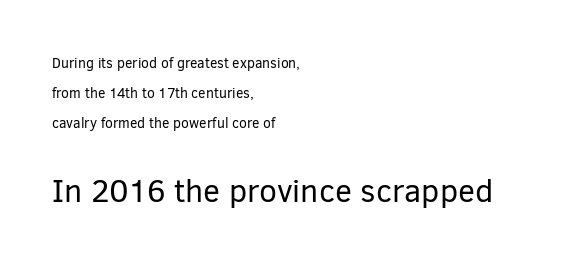
Q: Is the text bold? A: No.
Q: Is the text italic (slanted)? A: No, it is upright.
Q: Is the typeface a serif or a sans-serif typeface? A: Sans-serif.
Q: Is the text underlined? A: No.
Q: How is the paragraph aligned? A: Left-aligned.
Q: Is the spacing between letters normal or unusually wide? A: Normal.
Q: Is the spacing between lines tight, normal or loose? A: Loose.
Q: Which block of text is set in a larger size, the first (top) or the second (bottom)? A: The second (bottom) one.
Q: Width (condensed, normal, or wide)? A: Normal.
Q: Stroke contrast? A: Low.
Q: x-height? A: Medium.
Q: Monospaced? A: No.
